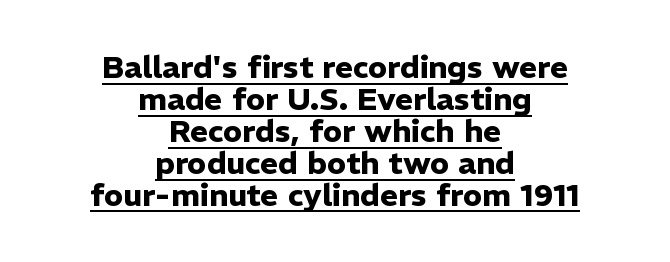
Every letter is thick-stroked: bold, no question. In terms of letterform style, serifs are entirely absent. In terms of leading, this rendering errs on the cramped side. Quick note: underline on. Visually the block forms a symmetrical silhouette, jagged on both flanks. Vertical strokes here are truly vertical.
